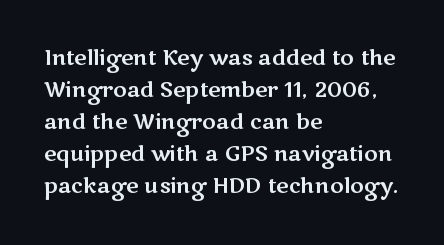
{"italic": "no", "underline": "no", "align": "left", "line_spacing": "normal", "line_spacing_ratio": 1.52, "letter_spacing": "normal", "letter_spacing_em": 0.0, "glyph_px": 21}
